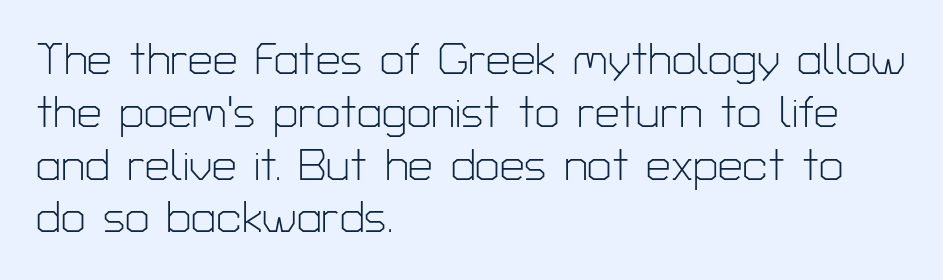
The area under the type is left untouched. The specimen reads as upright at a glance. The paragraph shown leans on its left margin. Compared with a typical body face, this is equally light or lighter still. Tracking value appears to be zero — textbook default spacing. The face used here is proportionally spaced, like ordinary book or web type.
